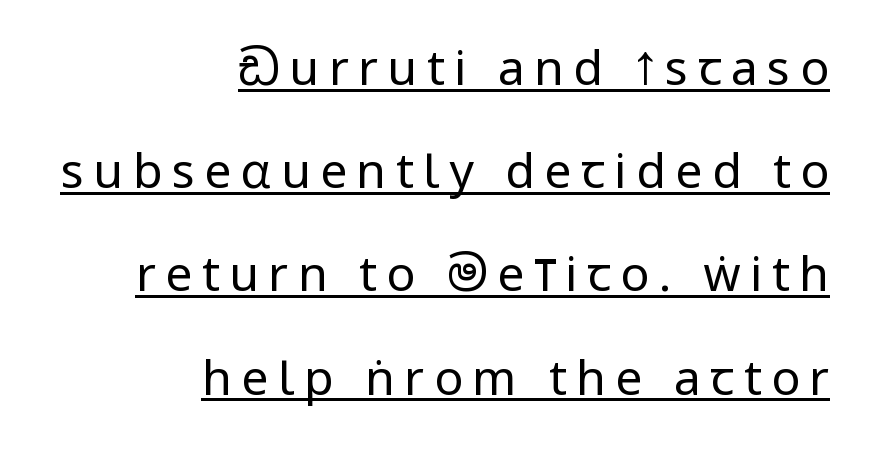
The image shows 48 px regular-weight, condensed sans-serif type, upright; set right-aligned, loose line spacing (2.15x), unusually wide letter spacing (+0.2 em), underlined; low stroke contrast and a large x-height.
